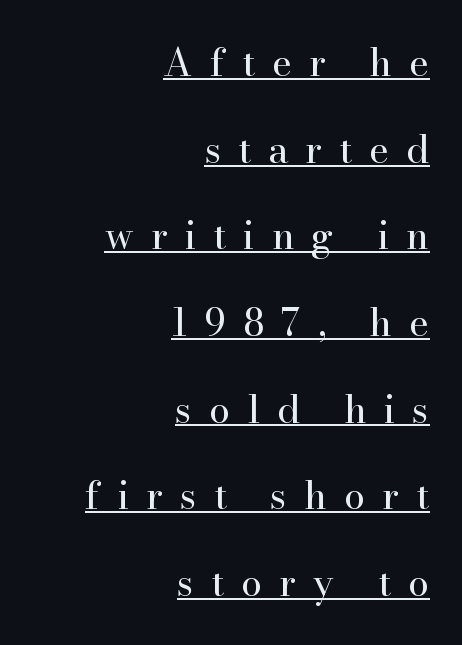
The image shows 38 px regular-weight serif type, upright; set right-aligned, loose line spacing (2.28x), unusually wide letter spacing (+0.45 em), underlined; high stroke contrast and a small x-height.
